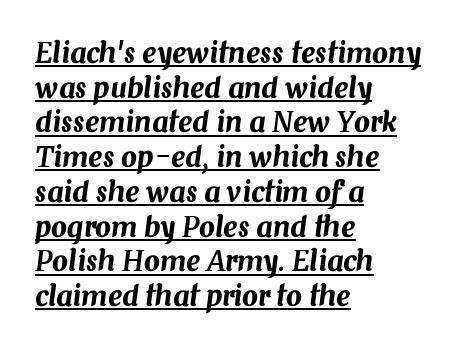
{"italic": "yes", "lean": "right", "slant_degrees": 7, "width": "normal", "stroke_contrast": "medium", "x_height": "medium", "monospaced": "no", "underline": "yes", "align": "left", "line_spacing_ratio": 1.24, "letter_spacing": "normal", "letter_spacing_em": 0.0, "glyph_px": 28}
